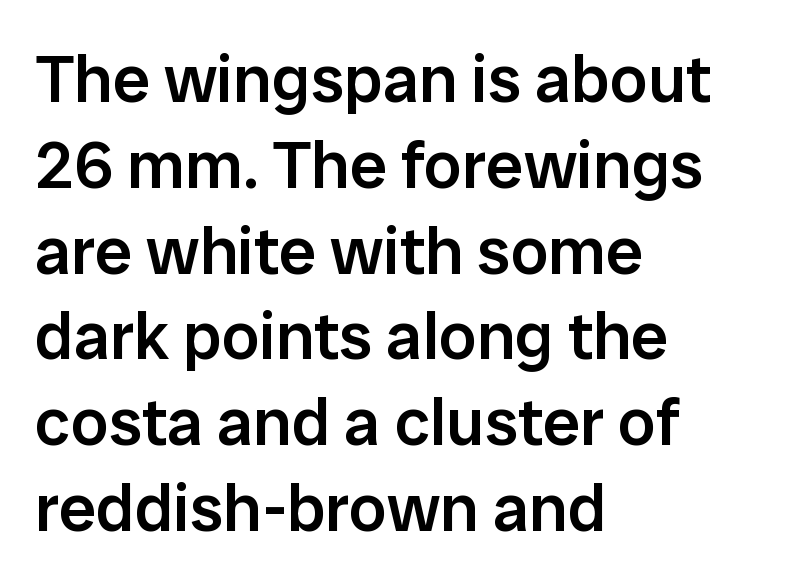
{"serif": "no", "italic": "no", "bold": "semi", "weight": "semibold", "width": "normal", "stroke_contrast": "low", "x_height": "medium", "monospaced": "no", "underline": "no", "align": "left", "line_spacing": "normal", "line_spacing_ratio": 1.28, "letter_spacing": "normal", "letter_spacing_em": 0.0, "glyph_px": 67}
